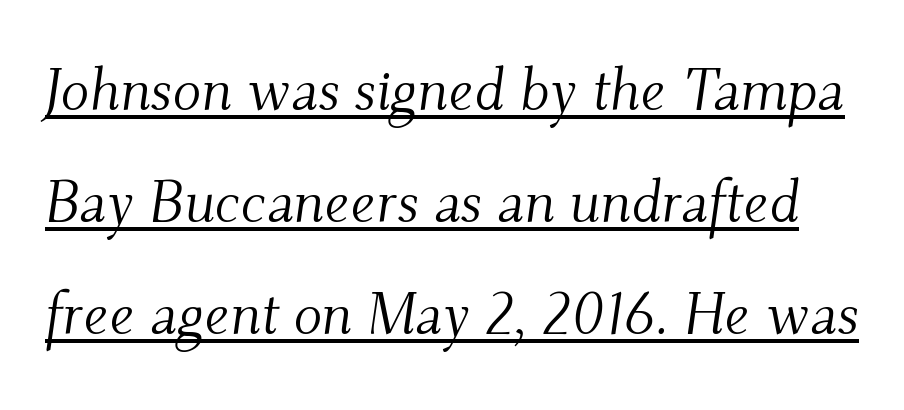
Characters follow at the spacing the type designer built in. Does the lettering tilt? It does — this is italic. Line spacing here is loose. Stroke terminals: seriffed.
